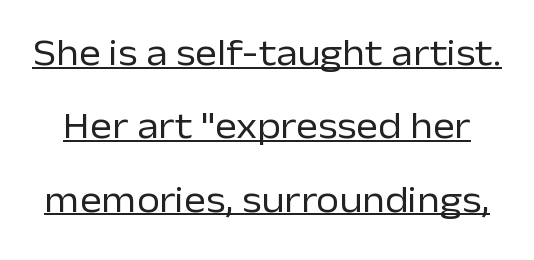
Q: Is the text bold? A: No.
Q: Is the text italic (slanted)? A: No, it is upright.
Q: Is the typeface a serif or a sans-serif typeface? A: Sans-serif.
Q: Is the text underlined? A: Yes.
Q: Is the spacing between letters normal or unusually wide? A: Normal.
Q: Is the spacing between lines tight, normal or loose? A: Loose.
Q: Width (condensed, normal, or wide)? A: Normal.
Q: Stroke contrast? A: Low.
Q: x-height? A: Medium.
Q: Monospaced? A: No.
